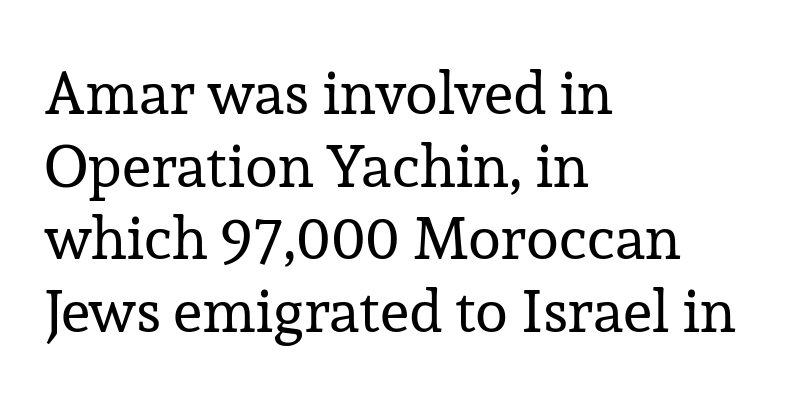
{"serif": "yes", "italic": "no", "bold": "no", "weight": "regular", "width": "normal", "stroke_contrast": "low", "x_height": "medium", "monospaced": "no", "underline": "no", "align": "left", "line_spacing_ratio": 1.21, "letter_spacing": "normal", "letter_spacing_em": 0.0, "glyph_px": 60}
